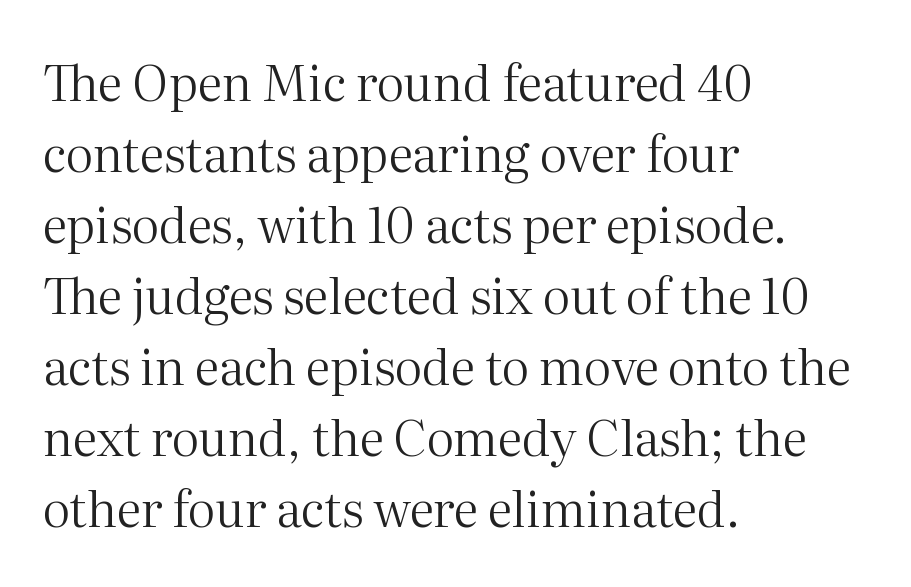
The image shows 49 px regular-weight serif type, upright; set left-aligned, normal line spacing (1.45x), normal letter spacing, not underlined; medium stroke contrast and a medium x-height.
